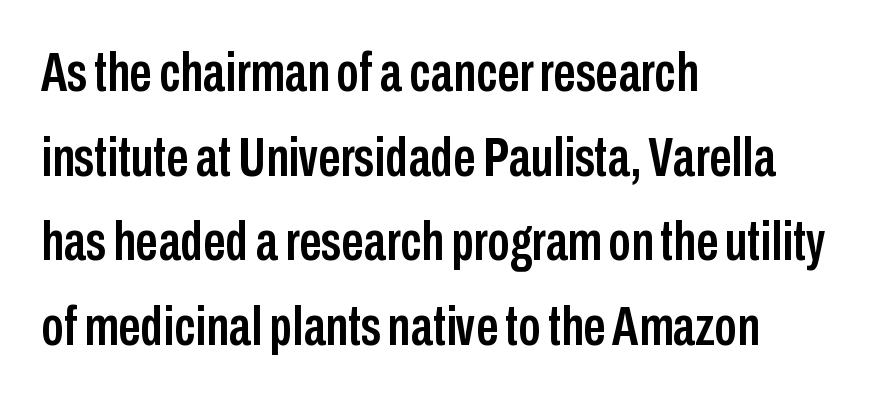
{"serif": "no", "italic": "no", "width": "condensed", "stroke_contrast": "low", "x_height": "medium", "monospaced": "no", "underline": "no", "align": "left", "line_spacing": "normal", "line_spacing_ratio": 1.51, "letter_spacing": "normal", "letter_spacing_em": 0.0, "glyph_px": 56}
